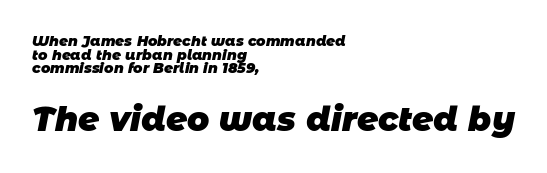
Q: Is the text bold? A: Yes.
Q: Is the typeface a serif or a sans-serif typeface? A: Sans-serif.
Q: Is the text underlined? A: No.
Q: How is the paragraph aligned? A: Left-aligned.
Q: Is the spacing between letters normal or unusually wide? A: Normal.
Q: Is the spacing between lines tight, normal or loose? A: Tight.
Q: Which block of text is set in a larger size, the first (top) or the second (bottom)? A: The second (bottom) one.
Q: Width (condensed, normal, or wide)? A: Normal.
Q: Stroke contrast? A: Low.
Q: x-height? A: Large.
Q: Monospaced? A: No.
